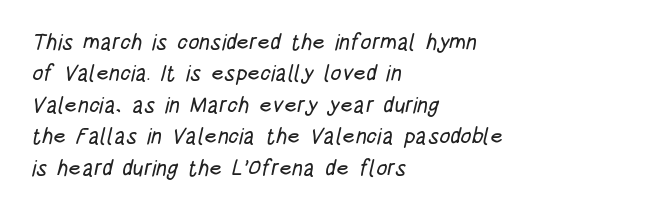
Regular leading. Nobody drew a line under any word here. How are the letters spaced? Ordinarily, with no added tracking. Alignment: flush left.
